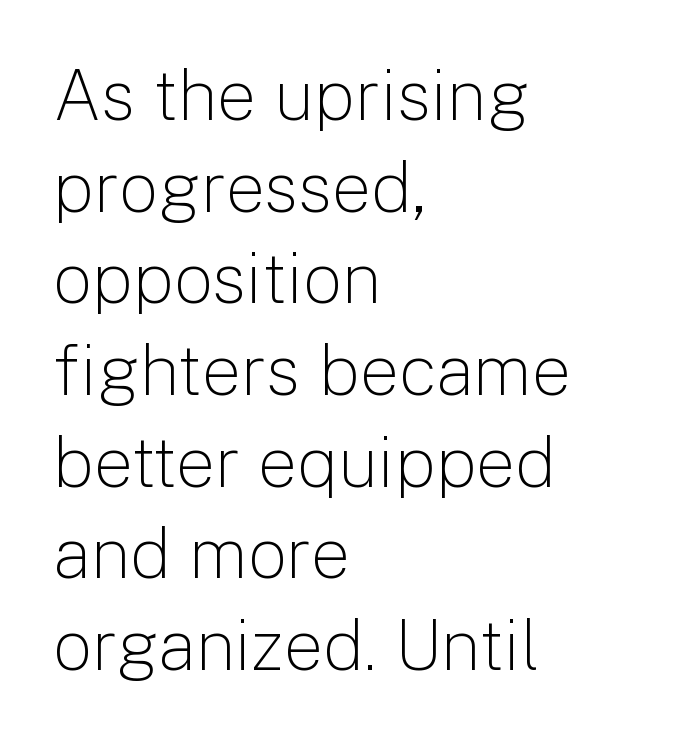
{"serif": "no", "italic": "no", "bold": "no", "weight": "light", "width": "normal", "stroke_contrast": "low", "x_height": "medium", "monospaced": "no", "underline": "no", "align": "left", "line_spacing": "normal", "line_spacing_ratio": 1.31, "letter_spacing": "normal", "letter_spacing_em": 0.0, "glyph_px": 70}
